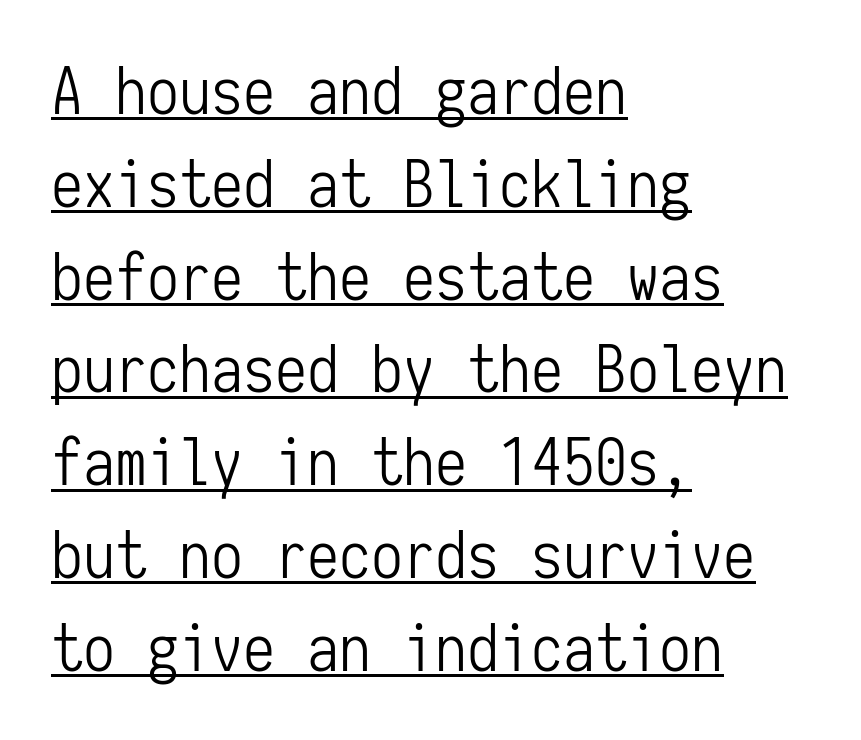
Q: Is the text bold? A: No.
Q: Is the text italic (slanted)? A: No, it is upright.
Q: Is the typeface a serif or a sans-serif typeface? A: Sans-serif.
Q: Is the text underlined? A: Yes.
Q: How is the paragraph aligned? A: Left-aligned.
Q: Is the spacing between letters normal or unusually wide? A: Normal.
Q: Is the spacing between lines tight, normal or loose? A: Normal.
Q: Width (condensed, normal, or wide)? A: Condensed.
Q: Stroke contrast? A: Low.
Q: x-height? A: Medium.
Q: Monospaced? A: Yes.
